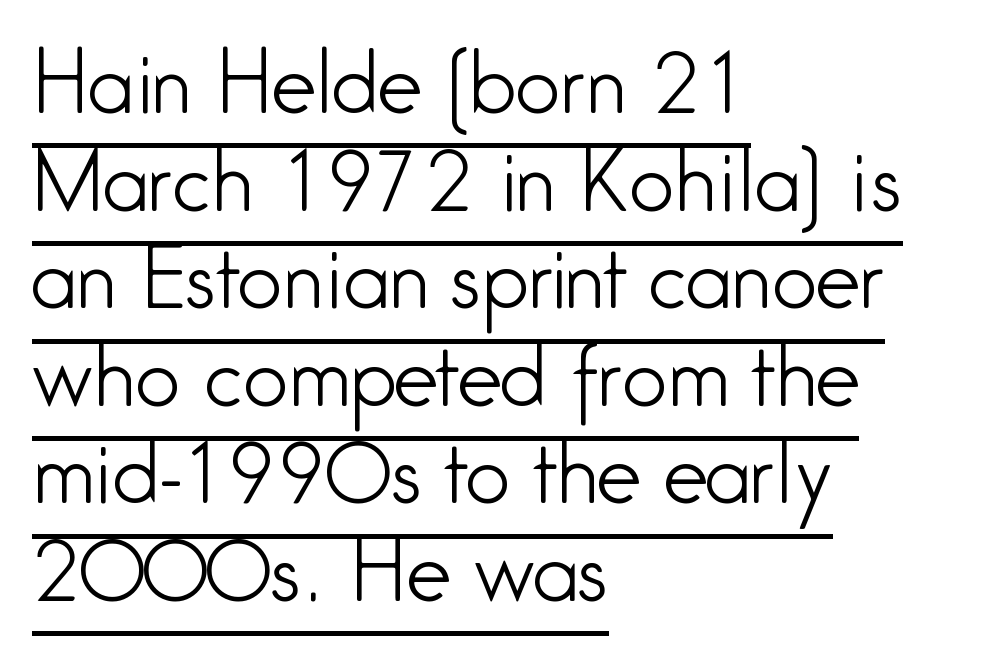
The image shows 80 px light, condensed sans-serif type, upright; set left-aligned, line spacing 1.22x, normal letter spacing, underlined; low stroke contrast and a medium x-height.
